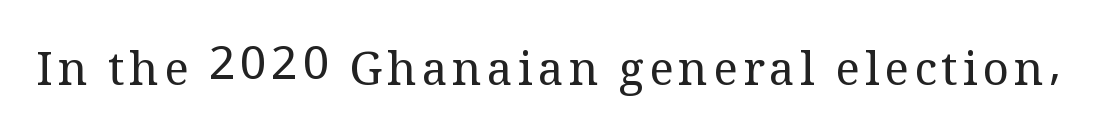
{"serif": "yes", "italic": "no", "bold": "no", "weight": "regular", "width": "normal", "stroke_contrast": "medium", "x_height": "medium", "monospaced": "no", "underline": "no", "glyph_px": 46}
